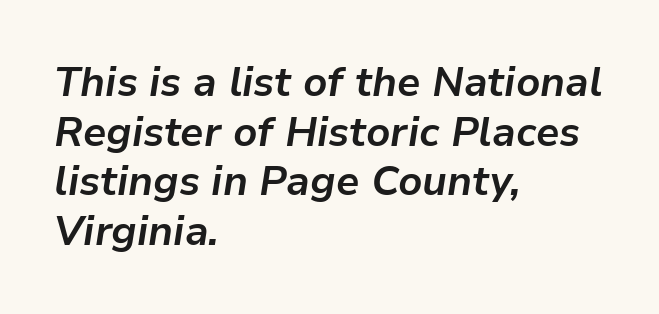
The string is rendered with underlining switched off. Compared with ordinary roman type, these characters are visibly tilted. Do the characters align in a grid? No, the font is proportional. Visually the block forms a straight wall on the left and a jagged coastline on the right. Inter-character spacing is left at the font's built-in metrics.
